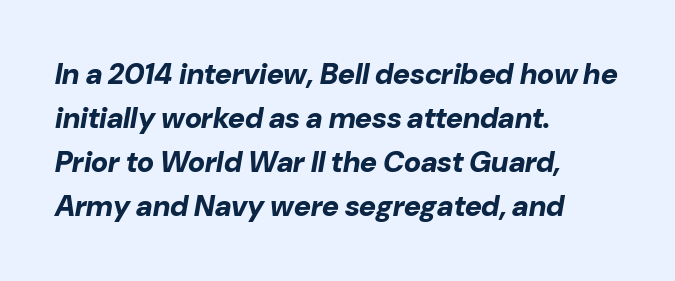
The image shows 29 px bold type, italic (leaning right); set left-aligned, normal line spacing (1.52x), normal letter spacing, not underlined; low stroke contrast and a medium x-height.
